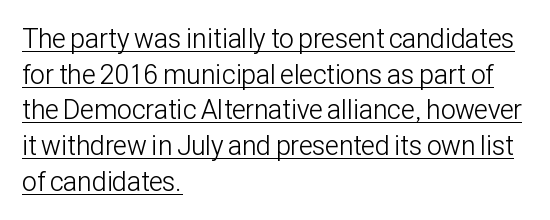
If you drew a ruler down the left edge, every line would touch it. Vertical spacing — default. Like a heading marked for emphasis, these lines bear an underscore. These lines were composed using upright roman letters. Bold? No — there's no thickening of the strokes.
